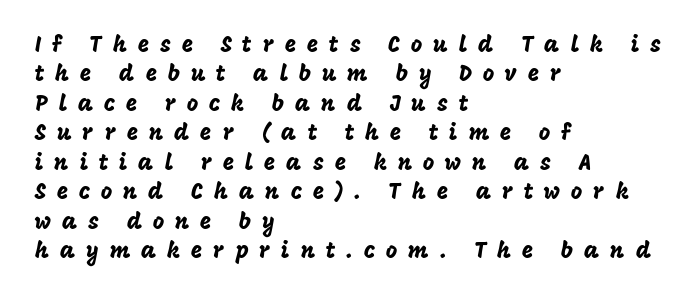
{"underline": "no", "align": "left", "line_spacing": "normal", "line_spacing_ratio": 1.34, "letter_spacing": "wide", "letter_spacing_em": 0.49, "glyph_px": 22}
